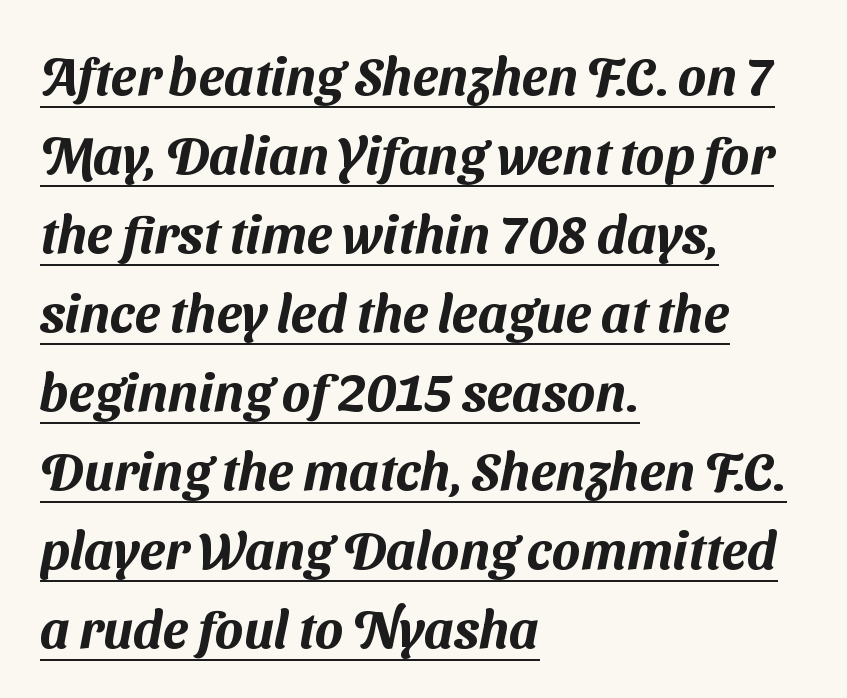
{"serif": "no", "width": "normal", "stroke_contrast": "medium", "x_height": "medium", "monospaced": "no", "underline": "yes", "align": "left", "line_spacing": "normal", "line_spacing_ratio": 1.49, "letter_spacing": "normal", "letter_spacing_em": 0.0, "glyph_px": 53}
